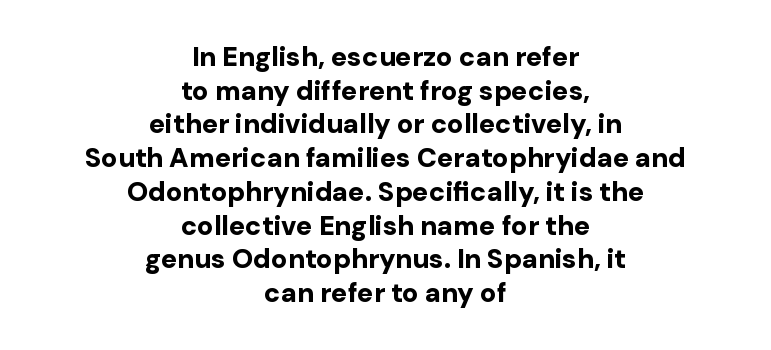
{"italic": "no", "bold": "yes", "underline": "no", "align": "center", "line_spacing": "normal", "line_spacing_ratio": 1.25, "letter_spacing": "normal", "letter_spacing_em": 0.0, "glyph_px": 27}
